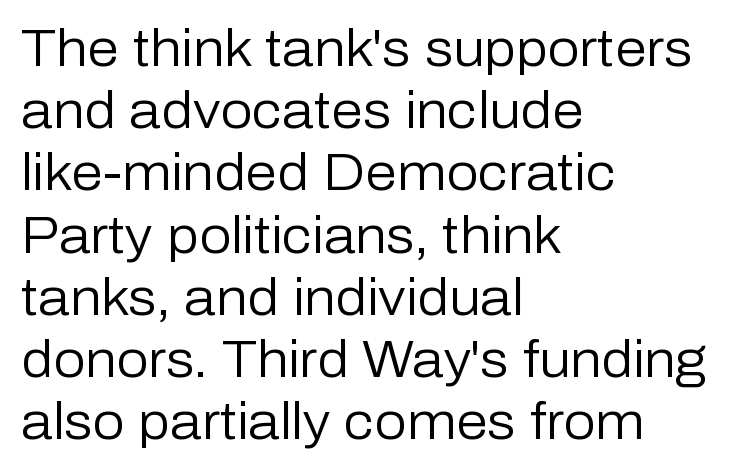
Q: Is the text bold? A: No.
Q: Is the text italic (slanted)? A: No, it is upright.
Q: Is the typeface a serif or a sans-serif typeface? A: Sans-serif.
Q: Is the text underlined? A: No.
Q: How is the paragraph aligned? A: Left-aligned.
Q: Is the spacing between letters normal or unusually wide? A: Normal.
Q: Width (condensed, normal, or wide)? A: Normal.
Q: Stroke contrast? A: Low.
Q: x-height? A: Medium.
Q: Monospaced? A: No.
